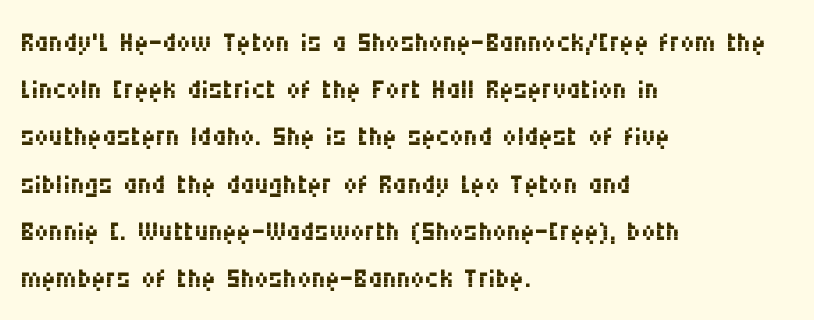
Q: Is the text bold? A: No.
Q: Is the text italic (slanted)? A: No, it is upright.
Q: Is the typeface a serif or a sans-serif typeface? A: Sans-serif.
Q: Is the text underlined? A: No.
Q: How is the paragraph aligned? A: Left-aligned.
Q: Is the spacing between letters normal or unusually wide? A: Normal.
Q: Width (condensed, normal, or wide)? A: Condensed.
Q: Stroke contrast? A: Medium.
Q: x-height? A: Large.
Q: Monospaced? A: No.
